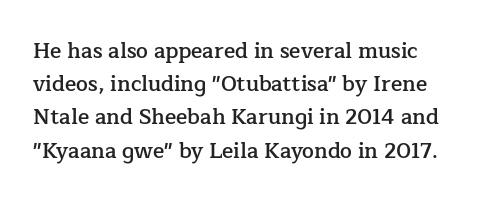
Q: Is the text bold? A: Semi-bold.
Q: Is the text italic (slanted)? A: No, it is upright.
Q: Is the text underlined? A: No.
Q: Is the spacing between letters normal or unusually wide? A: Normal.
Q: Is the spacing between lines tight, normal or loose? A: Normal.
